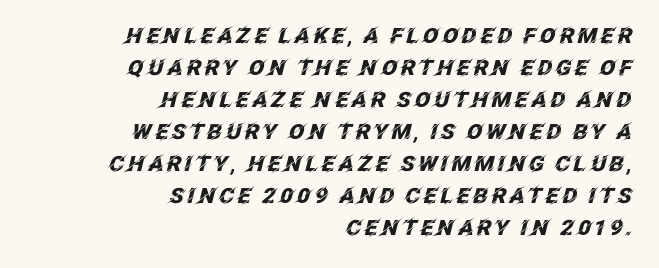
Q: Is the text bold? A: Yes.
Q: Is the text italic (slanted)? A: Yes, it leans right by about 12 degrees.
Q: Is the text underlined? A: No.
Q: How is the paragraph aligned? A: Right-aligned.
Q: Is the spacing between lines tight, normal or loose? A: Normal.
